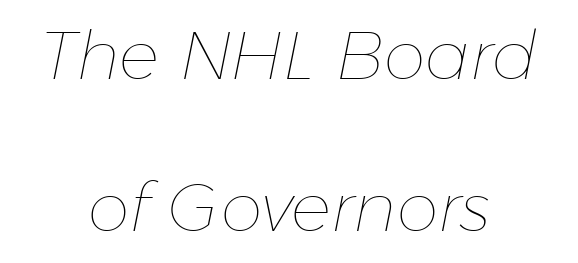
The image shows 67 px thin type, italic (leaning right); set centered, loose line spacing (2.27x), normal letter spacing, not underlined; low stroke contrast and a medium x-height.
